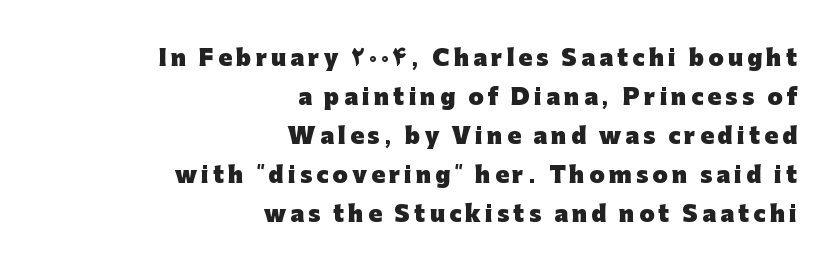
Q: Is the text bold? A: Yes.
Q: Is the text italic (slanted)? A: No, it is upright.
Q: Is the text underlined? A: No.
Q: How is the paragraph aligned? A: Right-aligned.
